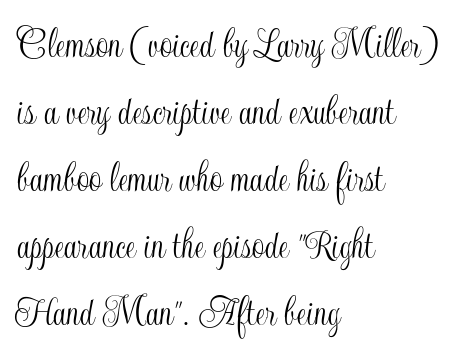
The image shows 44 px condensed type; set left-aligned, normal line spacing (1.52x), normal letter spacing, not underlined; a small x-height.
